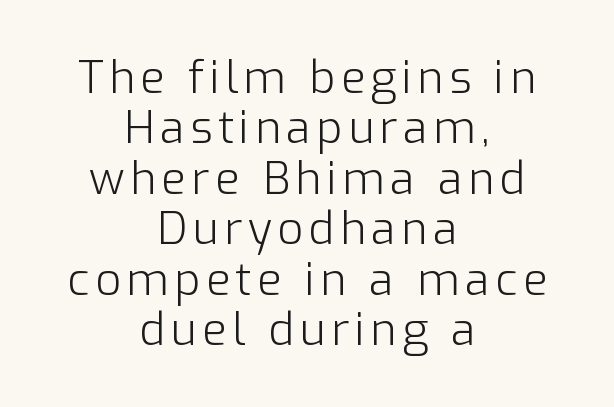
Q: Is the text bold? A: No.
Q: Is the text italic (slanted)? A: No, it is upright.
Q: Is the typeface a serif or a sans-serif typeface? A: Sans-serif.
Q: Is the text underlined? A: No.
Q: How is the paragraph aligned? A: Centered.
Q: Is the spacing between lines tight, normal or loose? A: Tight.
Q: Width (condensed, normal, or wide)? A: Normal.
Q: Stroke contrast? A: Low.
Q: x-height? A: Medium.
Q: Monospaced? A: No.
